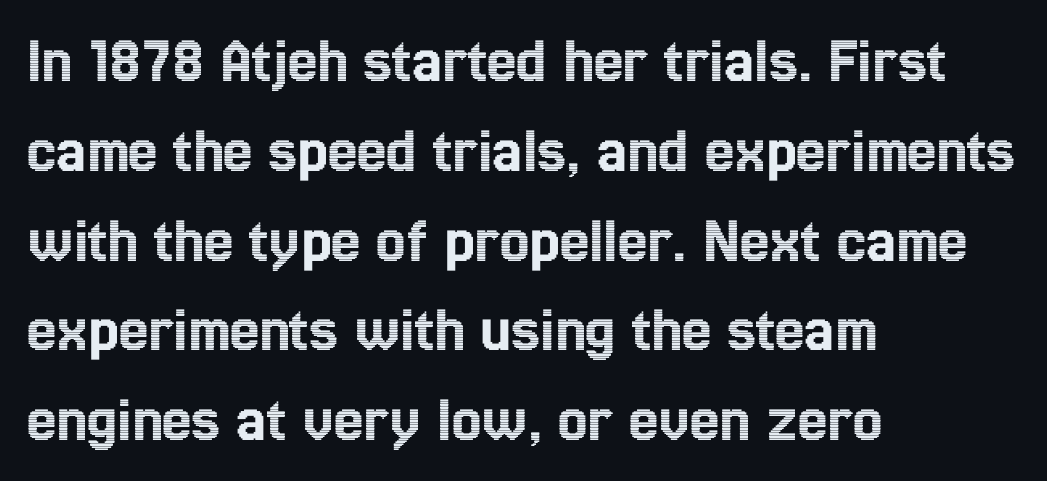
Lines of text with bare space underneath. This rendering leaves character spacing at its baseline value. The lines sit at an ordinary, default distance from one another. Rendered with straight, roman letterforms. Alignment: flush left. This sample has the flowing, uneven cadence of proportional lettering.
